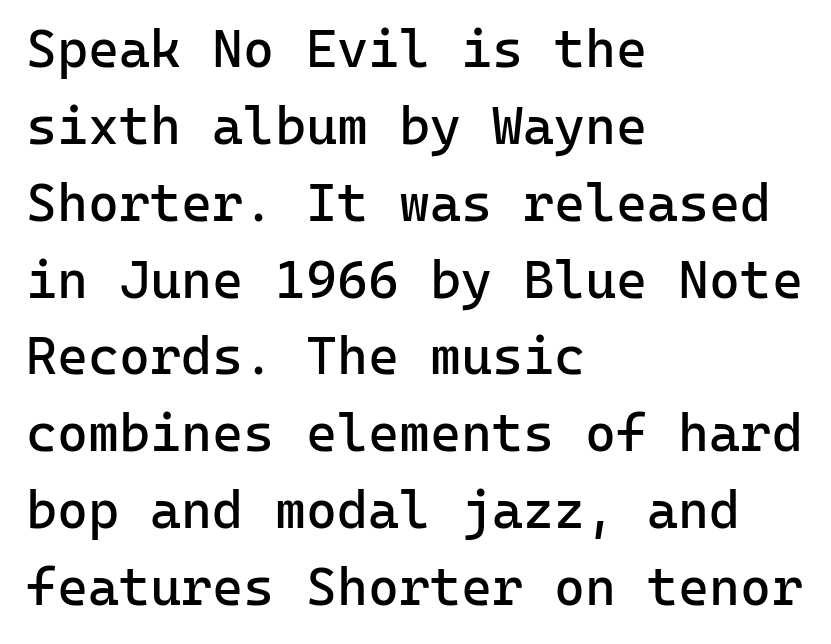
Q: Is the text bold? A: No.
Q: Is the text italic (slanted)? A: No, it is upright.
Q: Is the typeface a serif or a sans-serif typeface? A: Sans-serif.
Q: Is the text underlined? A: No.
Q: How is the paragraph aligned? A: Left-aligned.
Q: Is the spacing between letters normal or unusually wide? A: Normal.
Q: Is the spacing between lines tight, normal or loose? A: Normal.
Q: Width (condensed, normal, or wide)? A: Normal.
Q: Stroke contrast? A: Low.
Q: x-height? A: Medium.
Q: Monospaced? A: Yes.
